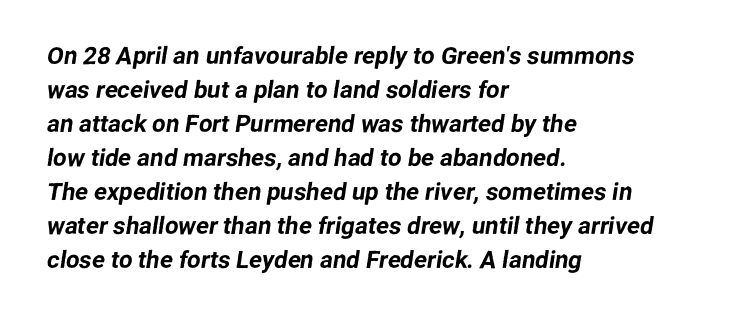
The image shows 24 px text type; set left-aligned, normal line spacing (1.42x), normal letter spacing, not underlined.
